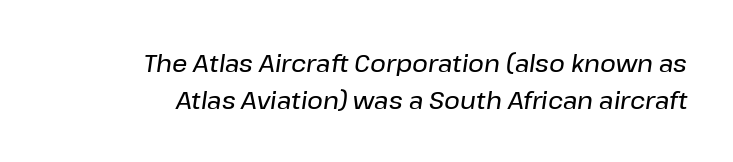
Students, observe: this is what conventionally led text looks like. Honestly, there is no underline to notice here at all. No extra tracking has been applied to these lines. Layout note: lines flush right.
